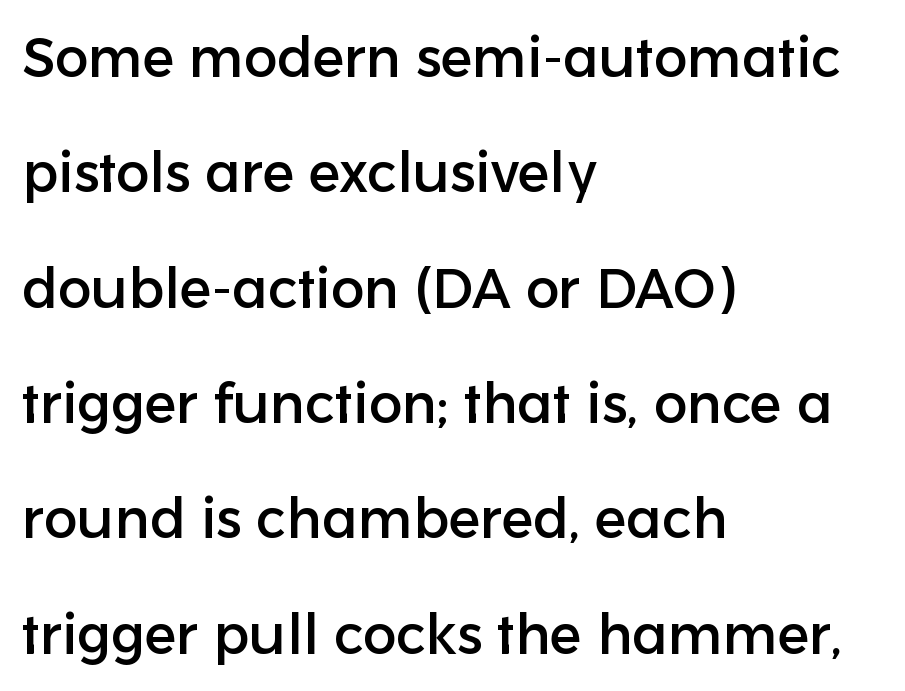
Q: Is the text italic (slanted)? A: No, it is upright.
Q: Is the typeface a serif or a sans-serif typeface? A: Sans-serif.
Q: Is the text underlined? A: No.
Q: How is the paragraph aligned? A: Left-aligned.
Q: Is the spacing between letters normal or unusually wide? A: Normal.
Q: Is the spacing between lines tight, normal or loose? A: Loose.
Q: Width (condensed, normal, or wide)? A: Normal.
Q: Stroke contrast? A: Low.
Q: x-height? A: Medium.
Q: Monospaced? A: No.
